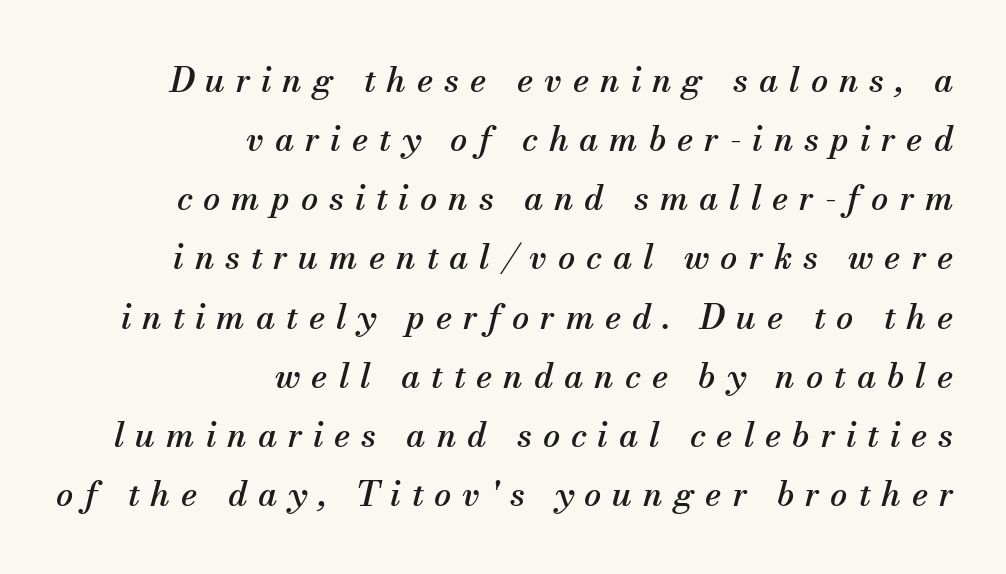
Q: Is the text italic (slanted)? A: Yes, it leans right by about 13 degrees.
Q: Is the typeface a serif or a sans-serif typeface? A: Serif.
Q: Is the text underlined? A: No.
Q: How is the paragraph aligned? A: Right-aligned.
Q: Is the spacing between letters normal or unusually wide? A: Unusually wide.
Q: Width (condensed, normal, or wide)? A: Normal.
Q: Stroke contrast? A: Medium.
Q: x-height? A: Small.
Q: Monospaced? A: No.
